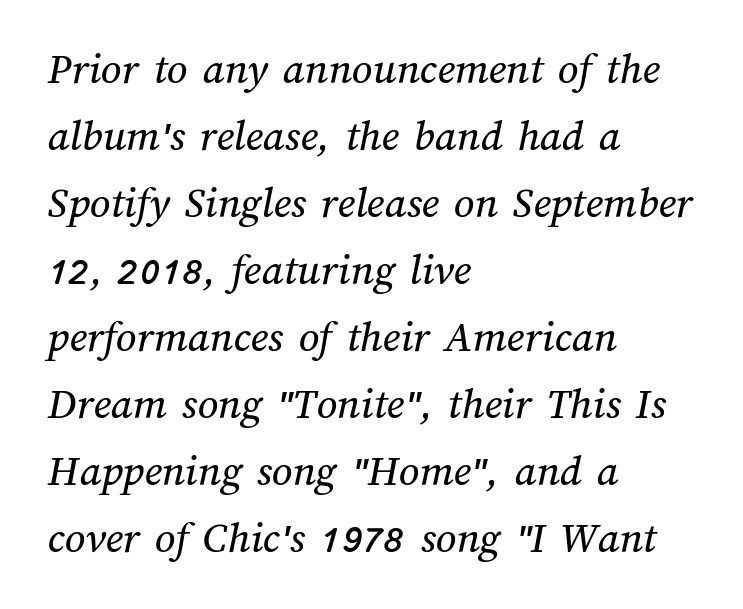
Q: Is the text underlined? A: No.
Q: How is the paragraph aligned? A: Left-aligned.
Q: Is the spacing between letters normal or unusually wide? A: Normal.
Q: Is the spacing between lines tight, normal or loose? A: Normal.
Q: Width (condensed, normal, or wide)? A: Normal.
Q: Stroke contrast? A: Medium.
Q: x-height? A: Medium.
Q: Monospaced? A: No.
